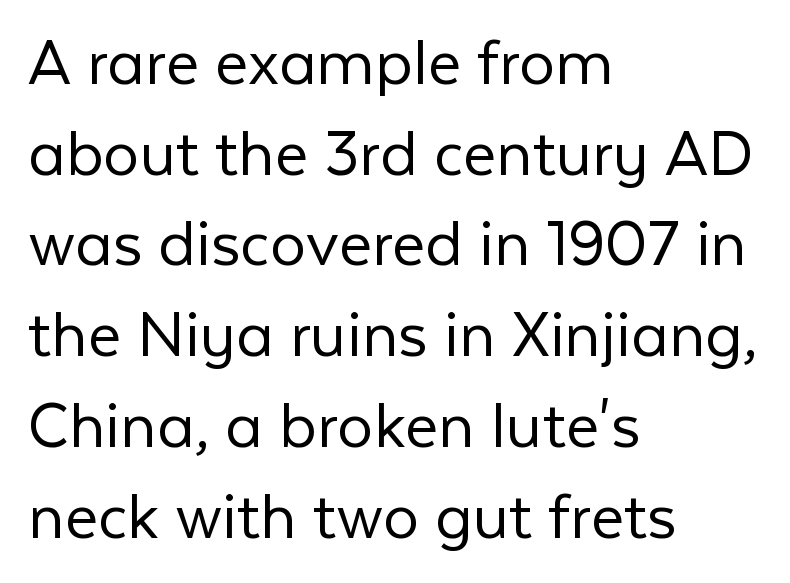
{"serif": "no", "italic": "no", "bold": "no", "weight": "light", "width": "normal", "stroke_contrast": "low", "x_height": "medium", "monospaced": "no", "underline": "no", "align": "left", "line_spacing": "normal", "line_spacing_ratio": 1.26, "letter_spacing": "normal", "letter_spacing_em": 0.0, "glyph_px": 72}
